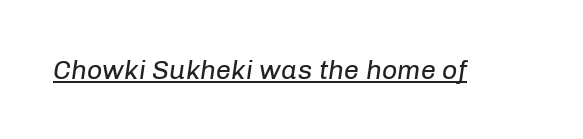
Stems here are at most as thick as an everyday book face. Look at the tracking — it's just the regular setting, nothing added. Every character sits at an angle, as italics do. The sample's only ornament is a line tracing under the words.
